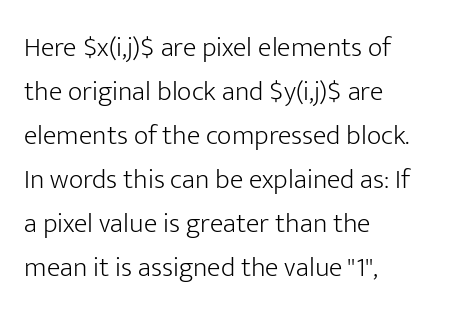
The image shows 28 px light sans-serif type, upright; set left-aligned, normal line spacing (1.57x), normal letter spacing, not underlined; low stroke contrast and a medium x-height.
